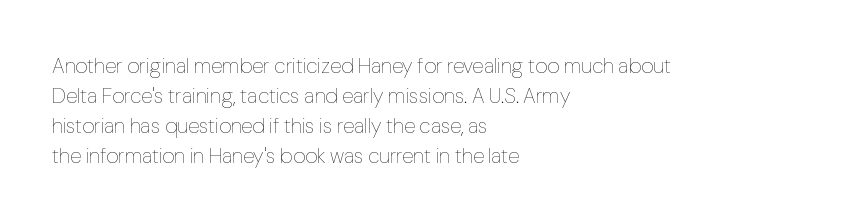
Q: Is the text bold? A: No.
Q: Is the text italic (slanted)? A: No, it is upright.
Q: Is the text underlined? A: No.
Q: How is the paragraph aligned? A: Left-aligned.
Q: Is the spacing between letters normal or unusually wide? A: Normal.
Q: Is the spacing between lines tight, normal or loose? A: Normal.
